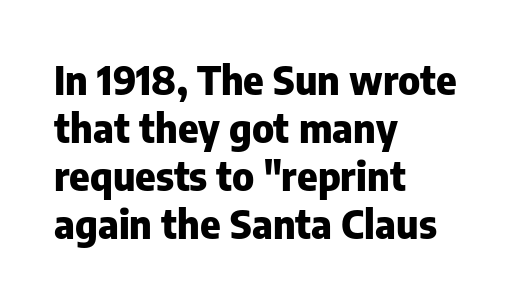
The image shows 39 px heavy sans-serif type, upright; set left-aligned, line spacing 1.23x, normal letter spacing, not underlined; low stroke contrast and a medium x-height.
